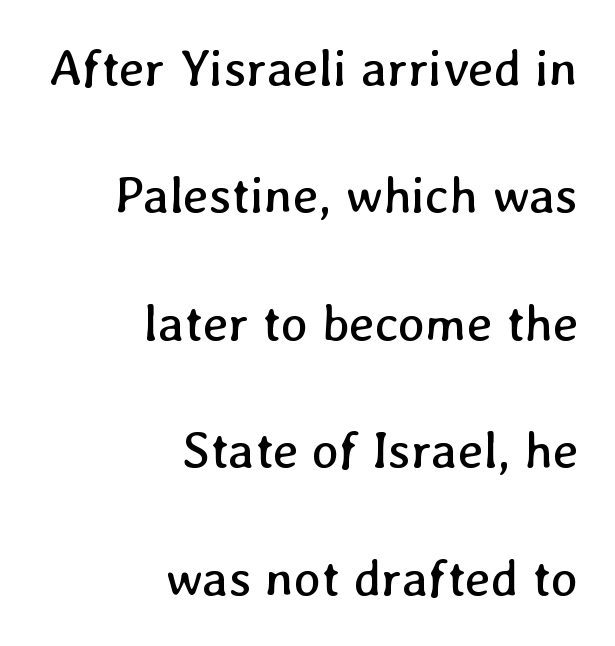
The image shows 51 px regular-weight type; set right-aligned, loose line spacing (2.5x), normal letter spacing, not underlined; low stroke contrast and a medium x-height.
